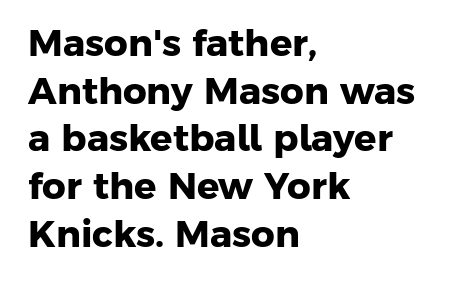
Q: Is the text bold? A: Yes.
Q: Is the typeface a serif or a sans-serif typeface? A: Sans-serif.
Q: Is the text underlined? A: No.
Q: How is the paragraph aligned? A: Left-aligned.
Q: Is the spacing between letters normal or unusually wide? A: Normal.
Q: Is the spacing between lines tight, normal or loose? A: Normal.
Q: Width (condensed, normal, or wide)? A: Normal.
Q: Stroke contrast? A: Low.
Q: x-height? A: Medium.
Q: Monospaced? A: No.
